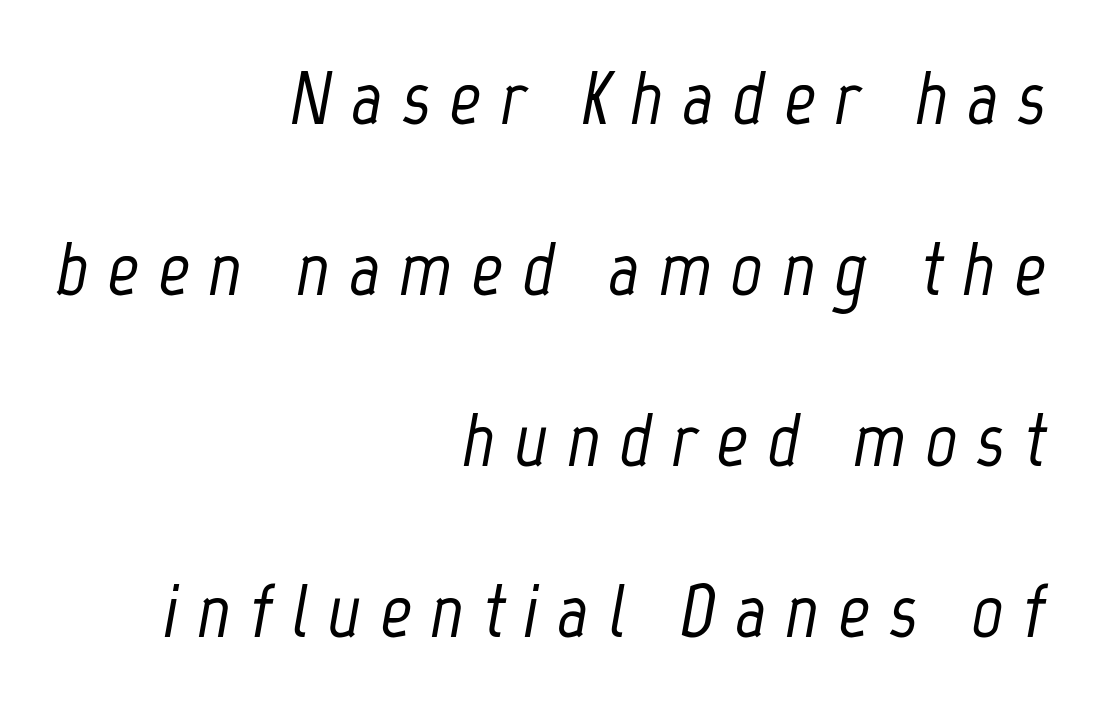
{"italic": "yes", "lean": "right", "slant_degrees": 12, "width": "condensed", "stroke_contrast": "low", "x_height": "medium", "monospaced": "no", "underline": "no", "align": "right", "line_spacing": "loose", "line_spacing_ratio": 2.22, "letter_spacing": "wide", "letter_spacing_em": 0.25, "glyph_px": 77}
